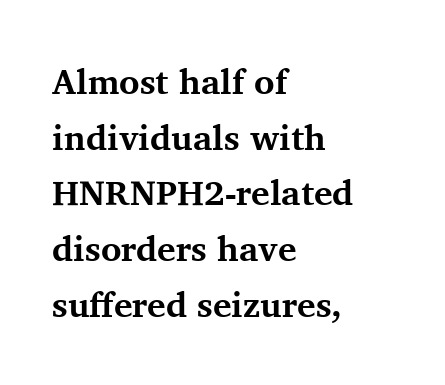
The image shows 35 px bold serif type, upright; set left-aligned, normal line spacing (1.59x), normal letter spacing, not underlined; medium stroke contrast and a medium x-height.
